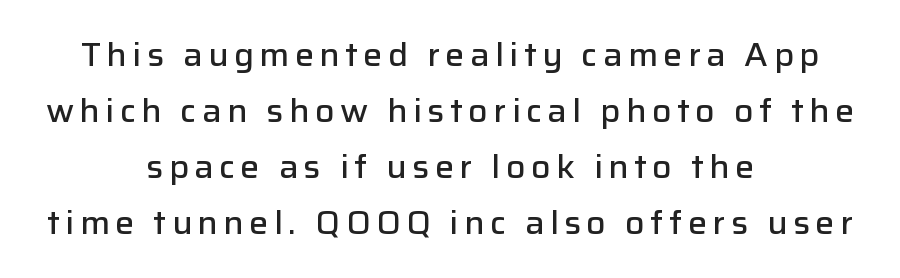
Does the weight exceed regular? Yes, but only to semibold. Proportional: the letters do not fall into vertical columns. Unlike italic type, these characters show no tilt at all. This sample uses a sans-serif face. The strip under each line holds only bare page.
